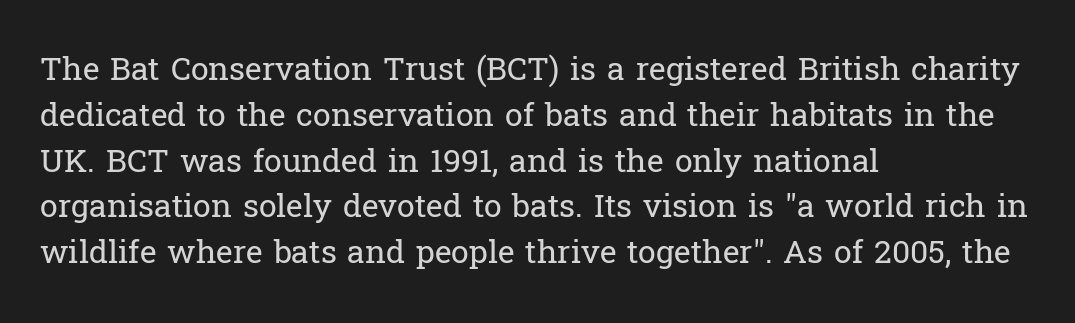
No extra ink here — the face is not bold. This is serif lettering, the kind often seen in printed books. Lines of text with bare space underneath. Honestly, the row spacing looks completely unremarkable. The gaps between neighbouring characters are ordinary and unremarkable.
